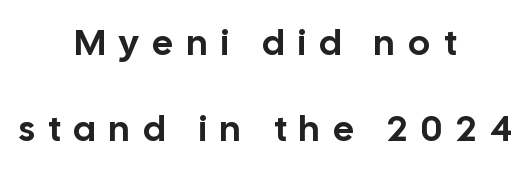
The image shows 36 px sans-serif type, upright; set centered, loose line spacing (2.38x), unusually wide letter spacing (+0.38 em), not underlined; low stroke contrast and a medium x-height.
